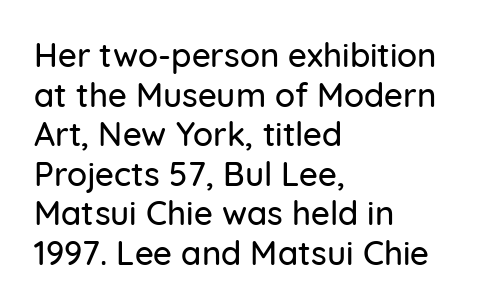
Q: Is the text italic (slanted)? A: No, it is upright.
Q: Is the typeface a serif or a sans-serif typeface? A: Sans-serif.
Q: Is the text underlined? A: No.
Q: How is the paragraph aligned? A: Left-aligned.
Q: Is the spacing between letters normal or unusually wide? A: Normal.
Q: Width (condensed, normal, or wide)? A: Normal.
Q: Stroke contrast? A: Low.
Q: x-height? A: Medium.
Q: Monospaced? A: No.
